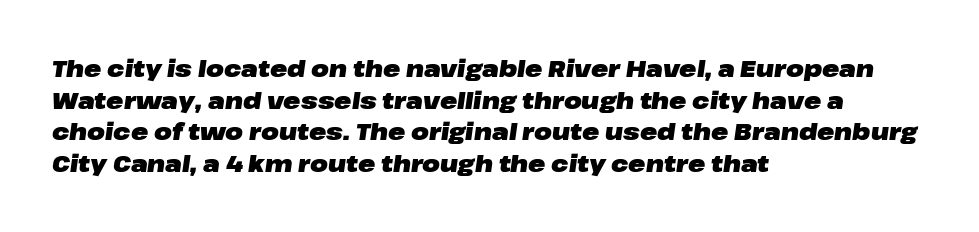
The image shows 23 px bold type, italic (leaning right); set left-aligned, normal line spacing (1.38x), normal letter spacing, not underlined.
